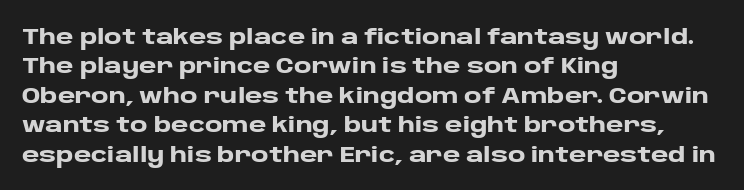
Posture: upright roman. Underlining? Definitely not there. Each line starts at the same left margin while the right side varies. Stroke thickness is high; the sample reads as a true bold. The block of text has a typical density, with ordinary space between rows.
